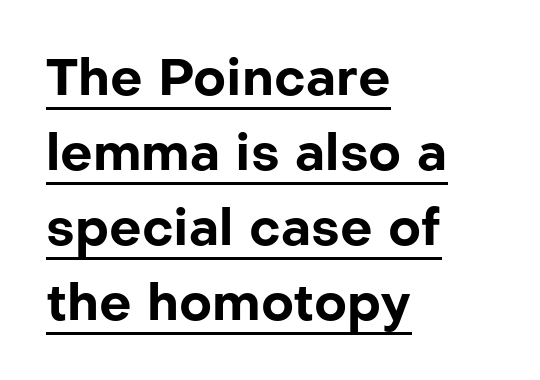
Underlining? Definitely there. Think of a printed novel: that variable character pitch is what you see here. Spacing between characters is what you'd get straight out of the box. Typeset ragged right — the left edge is the straight one. The letters stand straight up with perfectly vertical stems.
